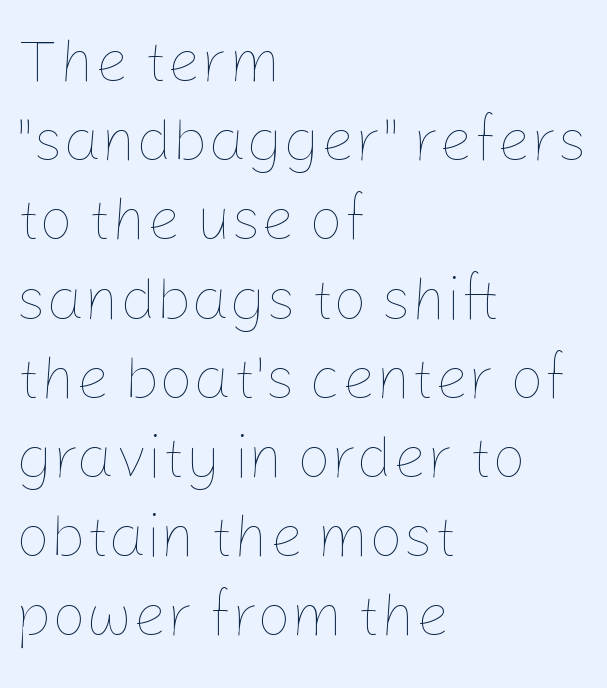
{"italic": "no", "bold": "no", "weight": "thin", "width": "normal", "stroke_contrast": "low", "x_height": "medium", "monospaced": "no", "underline": "no", "align": "left", "line_spacing": "normal", "line_spacing_ratio": 1.32, "letter_spacing": "normal", "letter_spacing_em": 0.0, "glyph_px": 60}
